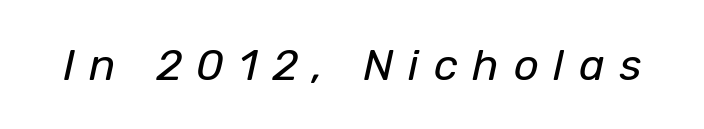
Weight: not bold — regular or lighter. The text carries the slant typical of an italic or oblique font. Looks like regular typesetting: each glyph gets only the width it needs. Plain, unruled lines of type. Glyph-to-glyph distance is far greater than everyday printed text.
